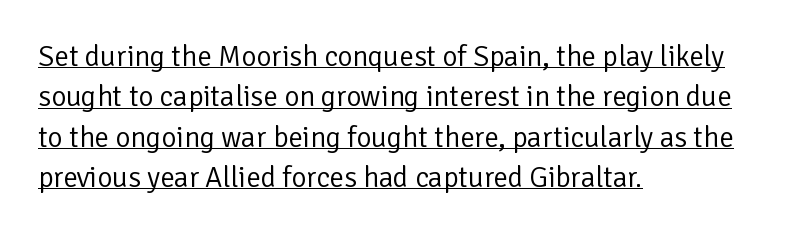
The image shows 29 px regular-weight sans-serif type, upright; set left-aligned, normal line spacing (1.39x), normal letter spacing, underlined; low stroke contrast and a medium x-height.
